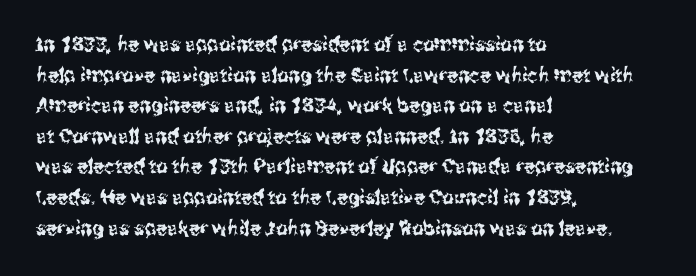
The image shows 20 px text type, upright; set left-aligned, normal line spacing (1.53x), normal letter spacing, not underlined.
